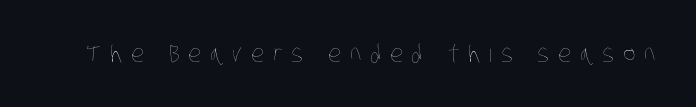
The image shows 24 px text type; set unusually wide letter spacing (+0.36 em), not underlined.
